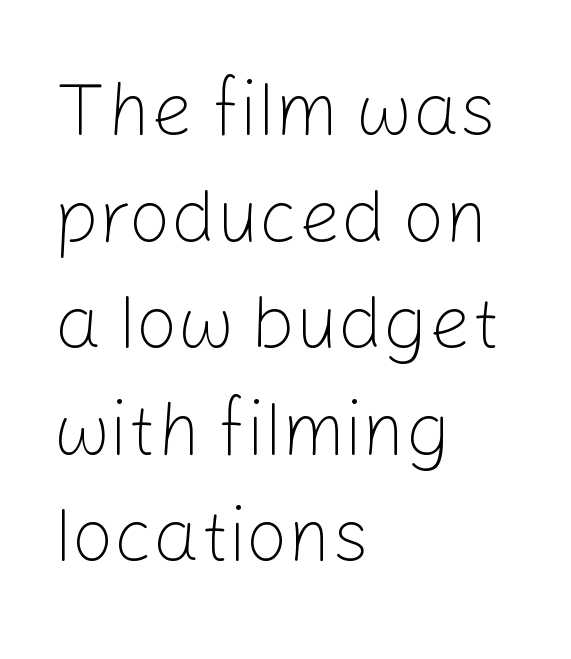
The image shows 74 px light sans-serif type, upright; set left-aligned, normal line spacing (1.44x), normal letter spacing, not underlined; low stroke contrast and a medium x-height.
